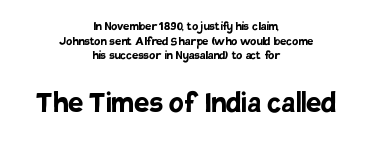
{"serif": "no", "italic": "no", "bold": "yes", "weight": "semibold", "width": "normal", "stroke_contrast": "low", "x_height": "large", "monospaced": "no", "underline": "no", "align": "center", "line_spacing": "tight", "line_spacing_ratio": 1.04, "letter_spacing": "normal", "letter_spacing_em": 0.0, "larger_block": "second", "size_ratio": 2.43, "glyph_px": 34}
